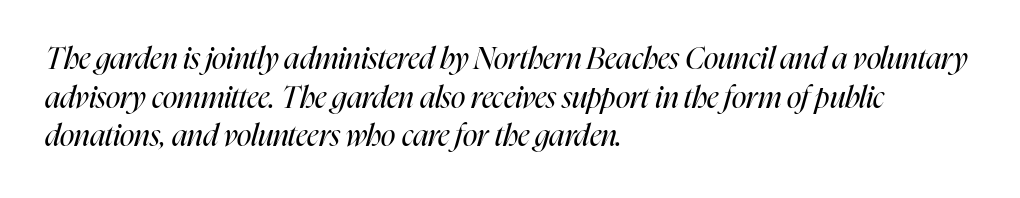
Q: Is the text bold? A: No.
Q: Is the text italic (slanted)? A: Yes, it leans right by about 16 degrees.
Q: Is the text underlined? A: No.
Q: How is the paragraph aligned? A: Left-aligned.
Q: Is the spacing between letters normal or unusually wide? A: Normal.
Q: Is the spacing between lines tight, normal or loose? A: Normal.
Q: Width (condensed, normal, or wide)? A: Condensed.
Q: Stroke contrast? A: High.
Q: x-height? A: Medium.
Q: Monospaced? A: No.
